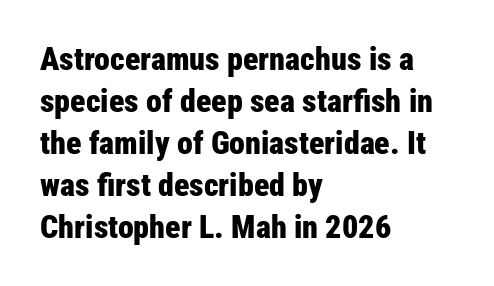
A typesetter would mark this as roman, not italic. The typesetter chose a ragged-right arrangement here. Between one letter and the next there's only the usual sliver of space. The rendering uses a bold face; every stroke is thick and dark.
